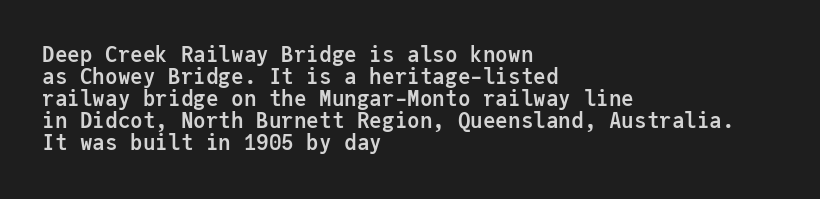
Q: Is the text bold? A: Yes.
Q: Is the text italic (slanted)? A: No, it is upright.
Q: Is the text underlined? A: No.
Q: How is the paragraph aligned? A: Left-aligned.
Q: Is the spacing between letters normal or unusually wide? A: Normal.
Q: Is the spacing between lines tight, normal or loose? A: Tight.
